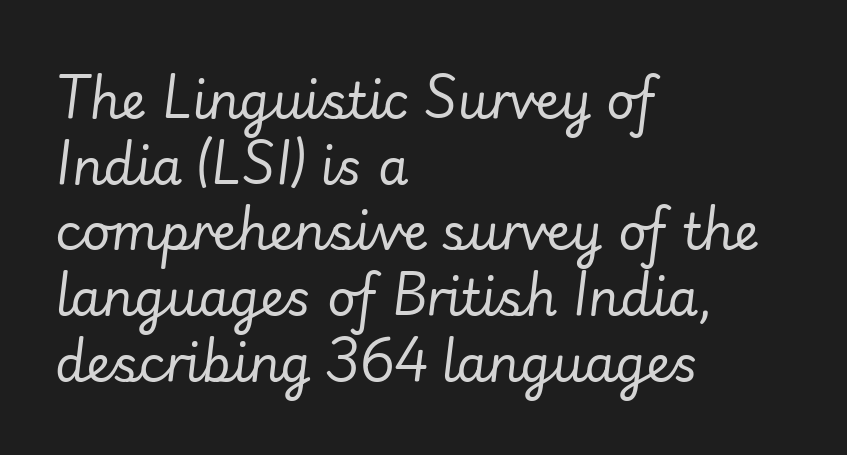
The image shows 49 px regular-weight type, italic (leaning right); set left-aligned, normal line spacing (1.34x), normal letter spacing, not underlined; low stroke contrast and a small x-height.
